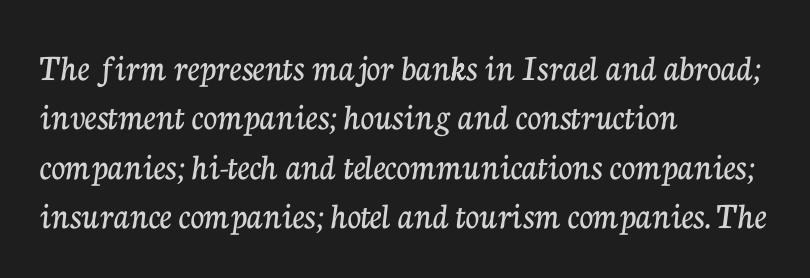
The image shows 38 px serif type; set left-aligned, normal line spacing (1.3x), normal letter spacing, not underlined; low stroke contrast and a medium x-height.
